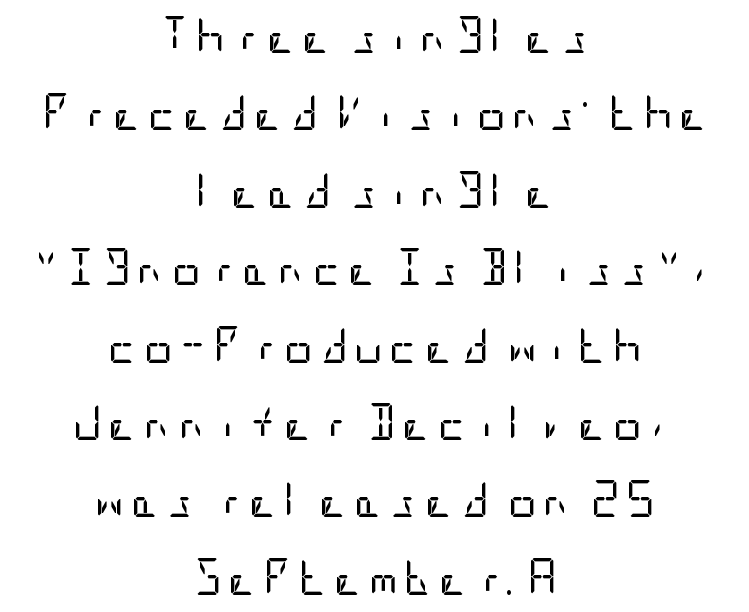
The image shows 36 px regular-weight, condensed sans-serif type, upright; set centered, loose line spacing (2.15x), not underlined; low stroke contrast and a large x-height.
